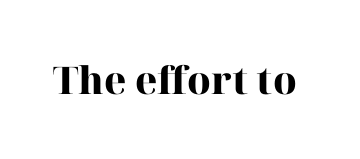
Letter spacing: default. Descenders hang freely into open space. This sample has the flowing, uneven cadence of proportional lettering. Typesetter's note: full bold, strokes at maximum text heaviness. Serif or sans? Serif — the stroke terminals have little feet. The lettering stays uniformly vertical, giving the passage a roman look.
